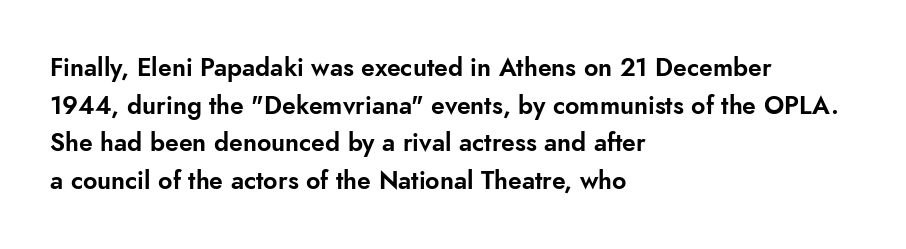
The image shows 25 px text type, upright; set left-aligned, normal line spacing (1.51x), normal letter spacing, not underlined.
